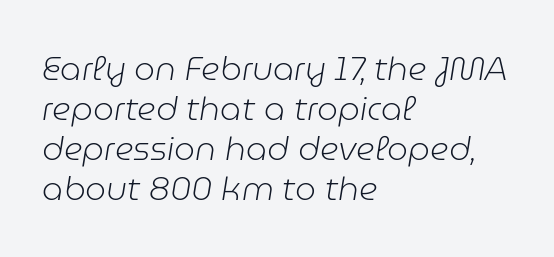
Q: Is the text bold? A: No.
Q: Is the text italic (slanted)? A: Yes, it leans right by about 9 degrees.
Q: Is the text underlined? A: No.
Q: How is the paragraph aligned? A: Left-aligned.
Q: Is the spacing between letters normal or unusually wide? A: Normal.
Q: Width (condensed, normal, or wide)? A: Normal.
Q: Stroke contrast? A: Low.
Q: x-height? A: Medium.
Q: Monospaced? A: No.
